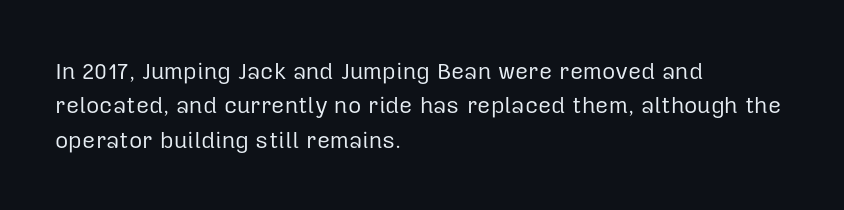
Q: Is the text bold? A: No.
Q: Is the text italic (slanted)? A: No, it is upright.
Q: Is the text underlined? A: No.
Q: How is the paragraph aligned? A: Left-aligned.
Q: Is the spacing between letters normal or unusually wide? A: Normal.
Q: Is the spacing between lines tight, normal or loose? A: Normal.
